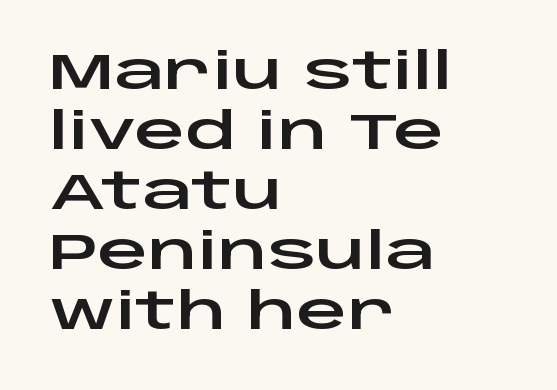
Q: Is the text italic (slanted)? A: No, it is upright.
Q: Is the typeface a serif or a sans-serif typeface? A: Sans-serif.
Q: Is the text underlined? A: No.
Q: How is the paragraph aligned? A: Left-aligned.
Q: Is the spacing between letters normal or unusually wide? A: Normal.
Q: Width (condensed, normal, or wide)? A: Wide.
Q: Stroke contrast? A: Low.
Q: x-height? A: Large.
Q: Monospaced? A: No.
